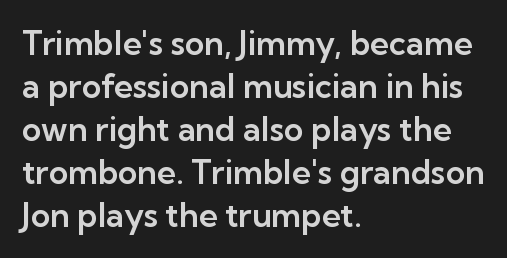
The image shows 33 px sans-serif type, upright; set left-aligned, normal line spacing (1.3x), normal letter spacing, not underlined; low stroke contrast and a medium x-height.
